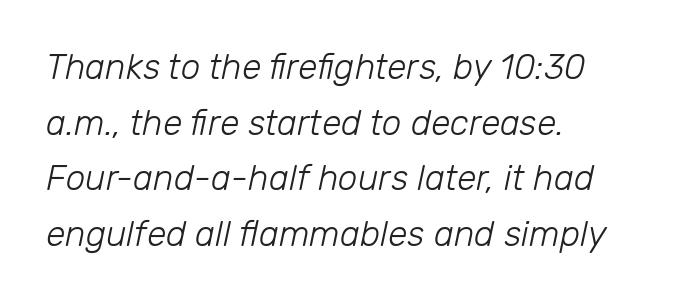
Q: Is the text bold? A: No.
Q: Is the text italic (slanted)? A: Yes, it leans right by about 12 degrees.
Q: Is the text underlined? A: No.
Q: How is the paragraph aligned? A: Left-aligned.
Q: Is the spacing between letters normal or unusually wide? A: Normal.
Q: Is the spacing between lines tight, normal or loose? A: Normal.
Q: Width (condensed, normal, or wide)? A: Normal.
Q: Stroke contrast? A: Low.
Q: x-height? A: Medium.
Q: Monospaced? A: No.
